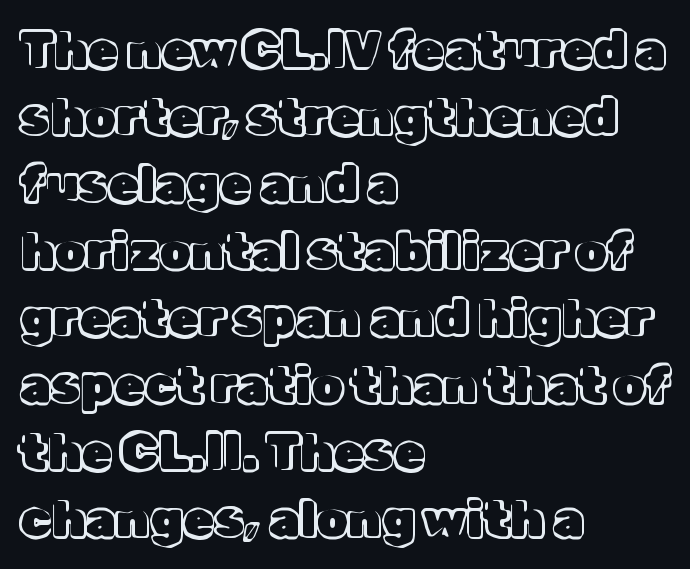
The image shows 50 px text type, upright; set left-aligned, normal line spacing (1.34x), normal letter spacing, not underlined; a medium x-height.
